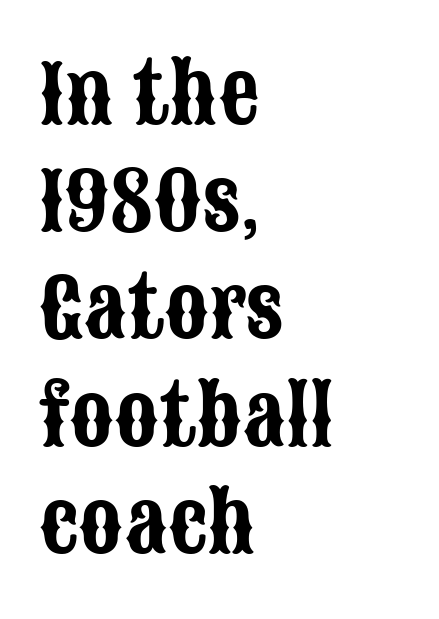
{"serif": "no", "italic": "no", "width": "condensed", "stroke_contrast": "low", "x_height": "large", "monospaced": "no", "underline": "no", "align": "left", "line_spacing": "normal", "line_spacing_ratio": 1.34, "letter_spacing": "normal", "letter_spacing_em": 0.0, "glyph_px": 80}
